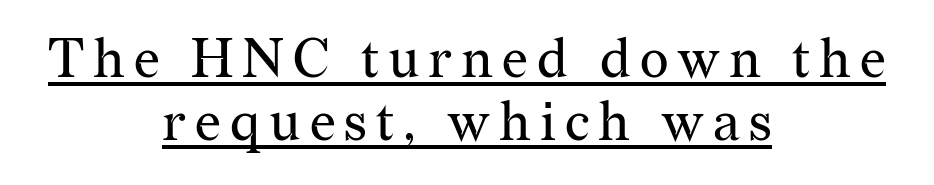
The image shows 55 px regular-weight serif type, upright; set centered, tight line spacing (1.15x), underlined; medium stroke contrast and a medium x-height.
